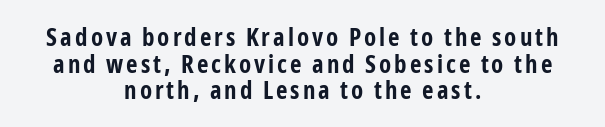
The image shows 25 px bold type, upright; set centered, tight line spacing (1.07x), not underlined.
